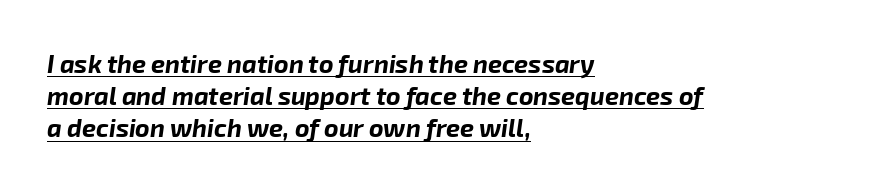
Casual observation: everything's shoved over to the left. Notice how descenders clear the ascenders below comfortably — that's standard leading. Emphasis is given by a line drawn under the lettering. The passage shown has conventional tracking throughout. The glyphs look as if they've been sheared to an angle.
